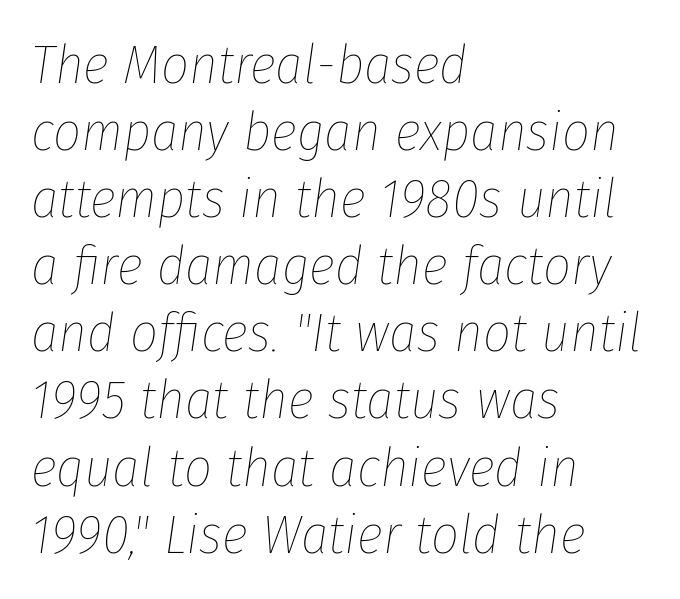
The image shows 55 px thin, condensed type, italic (leaning right); set left-aligned, line spacing 1.22x, normal letter spacing, not underlined; low stroke contrast and a medium x-height.
